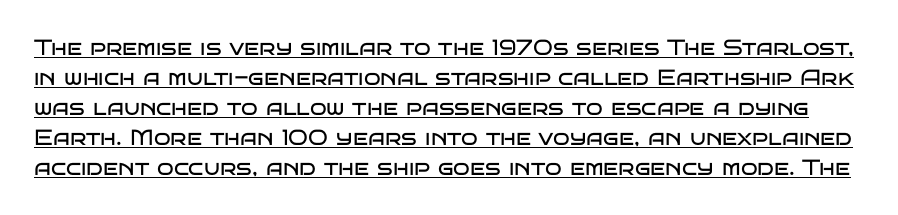
The image shows 22 px text type, upright; set normal line spacing (1.36x), normal letter spacing, underlined.
